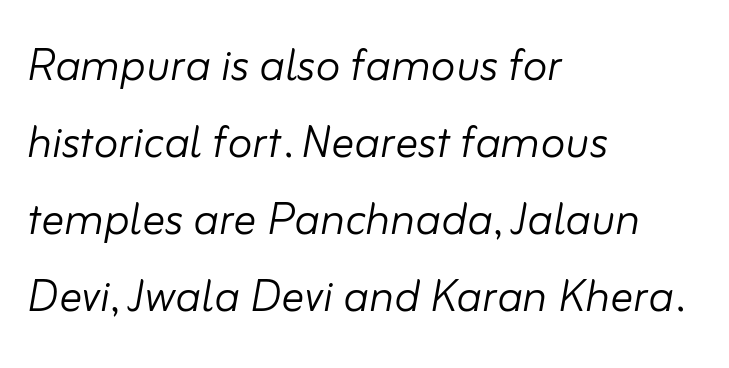
Does the lettering tilt? It does — this is italic. Notice how descenders clear the ascenders below comfortably — that's standard leading. The typeface has the unassuming heft of standard copy or less. A classic flush-left, rag-right setting is used for this passage.
